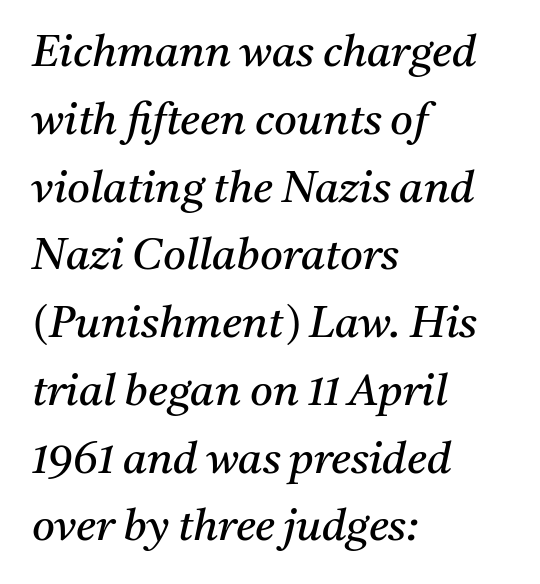
Q: Is the text bold? A: No.
Q: Is the text italic (slanted)? A: Yes, it leans right by about 11 degrees.
Q: Is the typeface a serif or a sans-serif typeface? A: Serif.
Q: Is the text underlined? A: No.
Q: How is the paragraph aligned? A: Left-aligned.
Q: Is the spacing between letters normal or unusually wide? A: Normal.
Q: Is the spacing between lines tight, normal or loose? A: Normal.
Q: Width (condensed, normal, or wide)? A: Normal.
Q: Stroke contrast? A: Medium.
Q: x-height? A: Medium.
Q: Monospaced? A: No.
